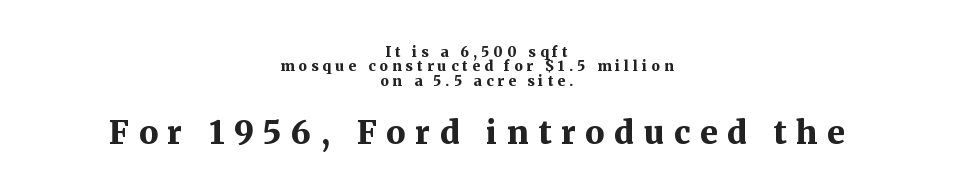
Q: Is the text bold? A: Yes.
Q: Is the text italic (slanted)? A: No, it is upright.
Q: Is the typeface a serif or a sans-serif typeface? A: Serif.
Q: Is the text underlined? A: No.
Q: How is the paragraph aligned? A: Centered.
Q: Is the spacing between letters normal or unusually wide? A: Unusually wide.
Q: Is the spacing between lines tight, normal or loose? A: Tight.
Q: Which block of text is set in a larger size, the first (top) or the second (bottom)? A: The second (bottom) one.
Q: Width (condensed, normal, or wide)? A: Normal.
Q: Stroke contrast? A: Medium.
Q: x-height? A: Medium.
Q: Monospaced? A: No.
